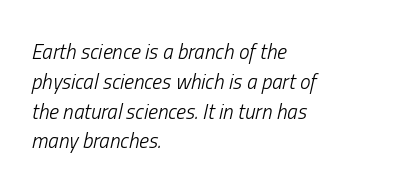
Q: Is the text bold? A: No.
Q: Is the text italic (slanted)? A: Yes, it leans right by about 13 degrees.
Q: Is the text underlined? A: No.
Q: How is the paragraph aligned? A: Left-aligned.
Q: Is the spacing between letters normal or unusually wide? A: Normal.
Q: Is the spacing between lines tight, normal or loose? A: Normal.
